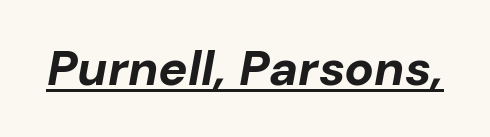
Short note: letters normally spaced. Looks like regular typesetting: each glyph gets only the width it needs. If you drew a line through each stem, it would be angled. Is the type bold? Yes — the strokes are clearly thick and heavy. Emphasis is given by a line drawn under the lettering.
